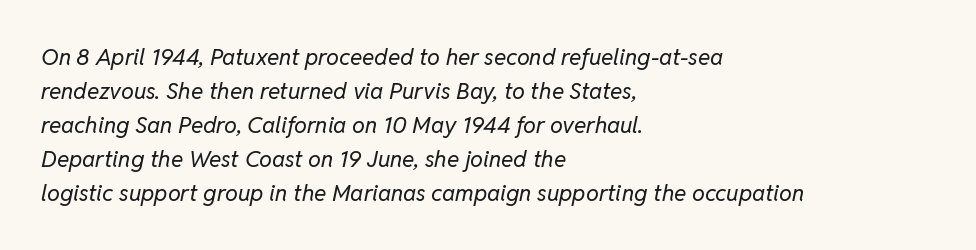
Words appear dense and cohesive because spacing is normal. Underline: absent. The font is comparable to plain body text, perhaps lighter. One-word summary of the alignment: left.
